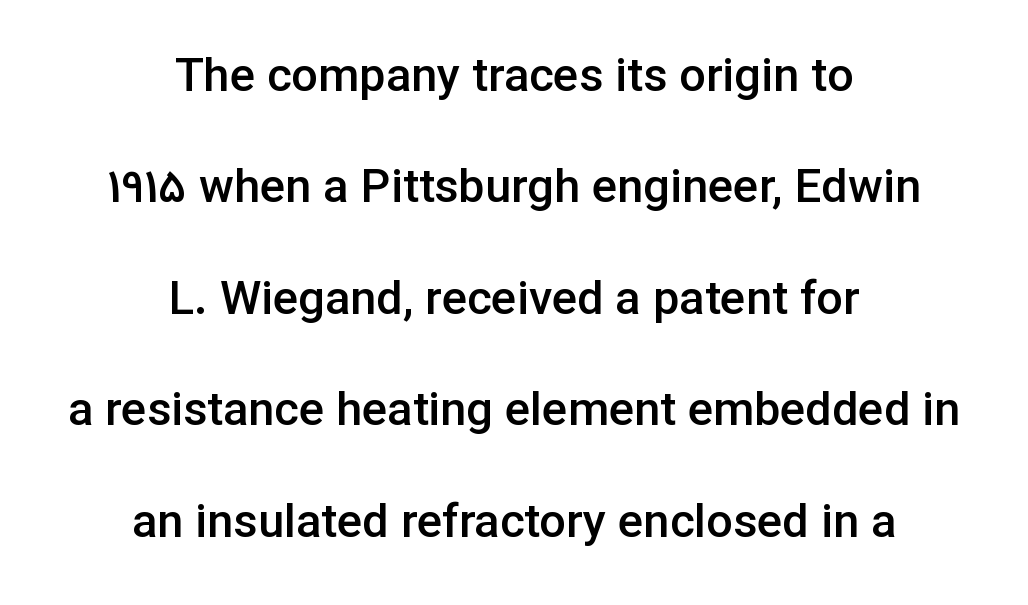
Q: Is the text bold? A: Semi-bold.
Q: Is the text italic (slanted)? A: No, it is upright.
Q: Is the typeface a serif or a sans-serif typeface? A: Sans-serif.
Q: Is the text underlined? A: No.
Q: How is the paragraph aligned? A: Centered.
Q: Is the spacing between letters normal or unusually wide? A: Normal.
Q: Is the spacing between lines tight, normal or loose? A: Loose.
Q: Width (condensed, normal, or wide)? A: Normal.
Q: Stroke contrast? A: Low.
Q: x-height? A: Medium.
Q: Monospaced? A: No.
